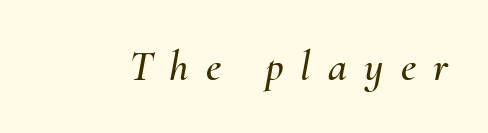
Proportional: the letters do not fall into vertical columns. Between one letter and the next there's a generous, obvious gap. Italic: yes, the glyphs are oblique. Bare-footed words on every line.
